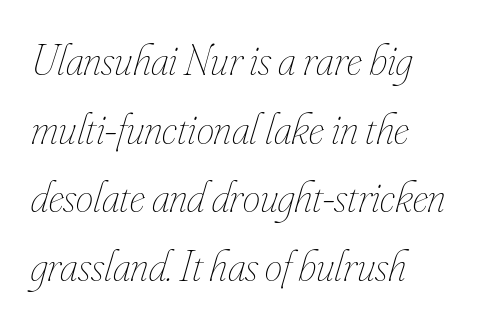
{"italic": "yes", "lean": "right", "slant_degrees": 16, "bold": "no", "weight": "thin", "width": "condensed", "stroke_contrast": "low", "x_height": "small", "monospaced": "no", "underline": "no", "align": "left", "line_spacing": "normal", "line_spacing_ratio": 1.56, "letter_spacing": "normal", "letter_spacing_em": 0.0, "glyph_px": 44}
